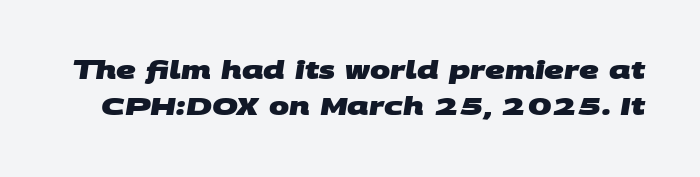
Q: Is the text bold? A: Yes.
Q: Is the text underlined? A: No.
Q: Is the spacing between letters normal or unusually wide? A: Normal.
Q: Is the spacing between lines tight, normal or loose? A: Normal.
